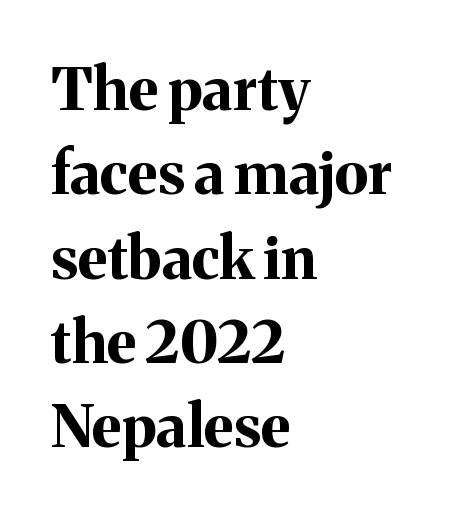
{"serif": "yes", "italic": "no", "bold": "yes", "weight": "bold", "width": "normal", "stroke_contrast": "medium", "x_height": "medium", "monospaced": "no", "underline": "no", "align": "left", "line_spacing": "normal", "line_spacing_ratio": 1.43, "letter_spacing": "normal", "letter_spacing_em": 0.0, "glyph_px": 59}
